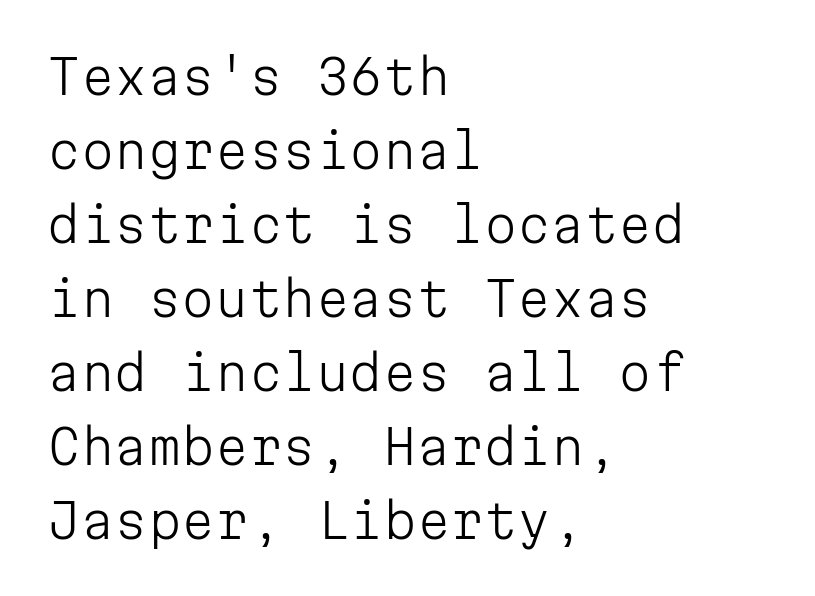
Q: Is the text bold? A: No.
Q: Is the text italic (slanted)? A: No, it is upright.
Q: Is the typeface a serif or a sans-serif typeface? A: Sans-serif.
Q: Is the text underlined? A: No.
Q: How is the paragraph aligned? A: Left-aligned.
Q: Is the spacing between letters normal or unusually wide? A: Normal.
Q: Is the spacing between lines tight, normal or loose? A: Normal.
Q: Width (condensed, normal, or wide)? A: Normal.
Q: Stroke contrast? A: Low.
Q: x-height? A: Medium.
Q: Monospaced? A: Yes.
